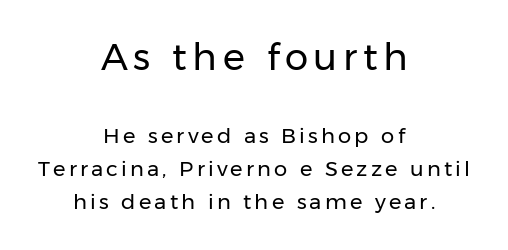
{"serif": "no", "italic": "no", "bold": "no", "weight": "regular", "width": "normal", "stroke_contrast": "low", "x_height": "medium", "monospaced": "no", "underline": "no", "align": "center", "line_spacing": "normal", "line_spacing_ratio": 1.58, "larger_block": "first", "size_ratio": 1.76, "glyph_px": 37}
